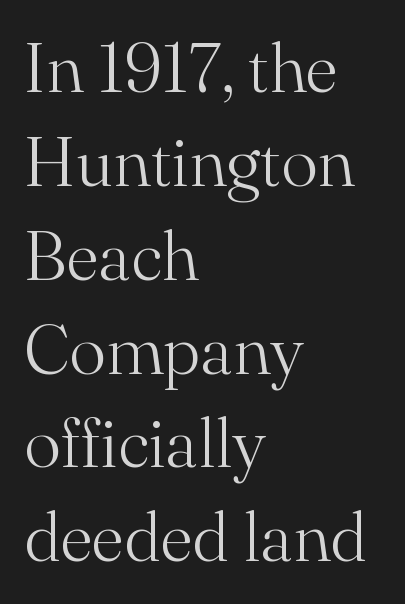
The image shows 69 px light serif type, upright; set left-aligned, normal line spacing (1.36x), normal letter spacing, not underlined; medium stroke contrast and a small x-height.
